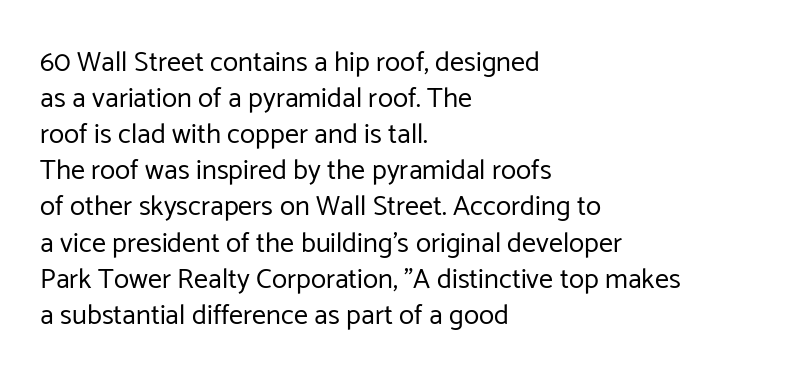
The image shows 28 px regular-weight sans-serif type, upright; set left-aligned, normal line spacing (1.29x), normal letter spacing, not underlined; low stroke contrast and a medium x-height.
